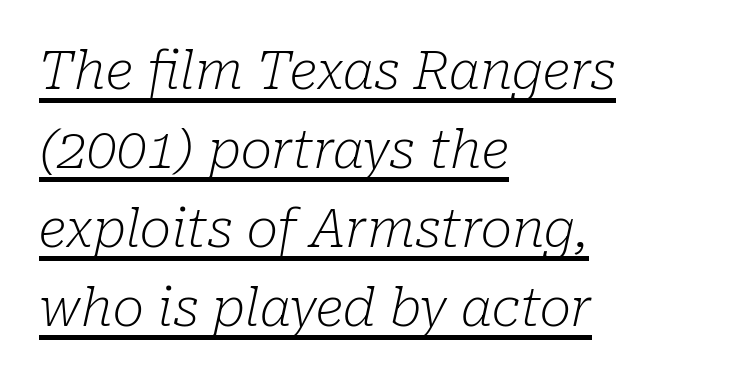
The image shows 53 px light serif type, italic (leaning right); set left-aligned, normal line spacing (1.49x), normal letter spacing, underlined; low stroke contrast and a medium x-height.
